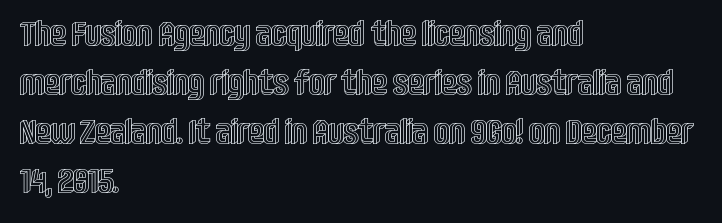
{"italic": "no", "width": "condensed", "x_height": "large", "monospaced": "no", "underline": "no", "align": "left", "line_spacing": "normal", "line_spacing_ratio": 1.4, "letter_spacing": "normal", "letter_spacing_em": 0.0, "glyph_px": 35}
